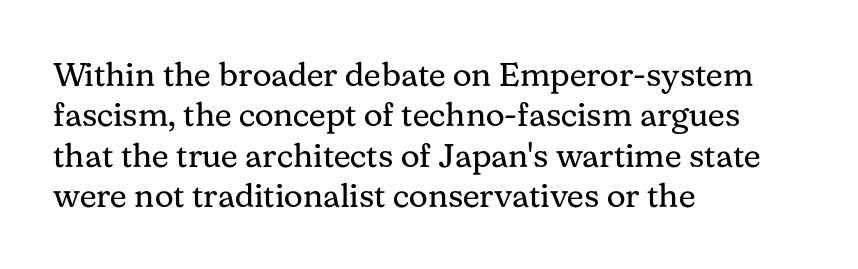
{"serif": "yes", "italic": "no", "bold": "no", "weight": "regular", "width": "normal", "stroke_contrast": "medium", "x_height": "medium", "monospaced": "no", "underline": "no", "align": "left", "line_spacing_ratio": 1.22, "letter_spacing": "normal", "letter_spacing_em": 0.0, "glyph_px": 33}
